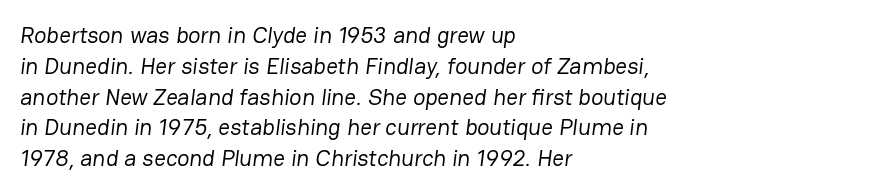
These glyphs show unthickened strokes, regular width or finer. If you measured baseline to baseline, you'd find a middling distance. Glance below the letters and you will spot only blank space. Line starts are locked; line ends wander. Honestly, the letter spacing is just normal — you wouldn't notice it.
